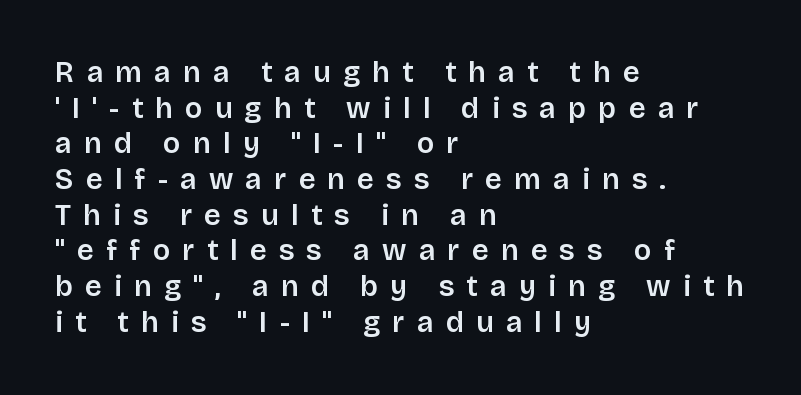
The image shows 29 px sans-serif type, upright; set left-aligned, line spacing 1.23x, unusually wide letter spacing (+0.42 em), not underlined; low stroke contrast and a large x-height.
